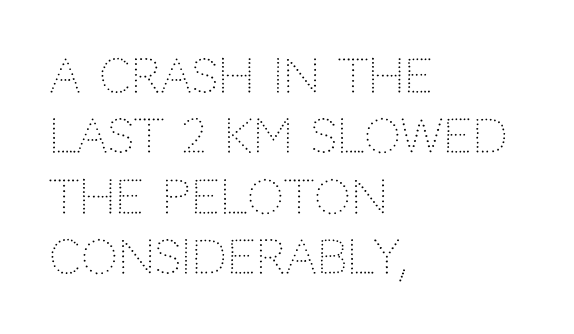
The line texture is even and compact thanks to regular tracking. Type without underlining. Does the leading feel generous? No, just average. The rendering uses natural spacing where letterforms have individual widths.
